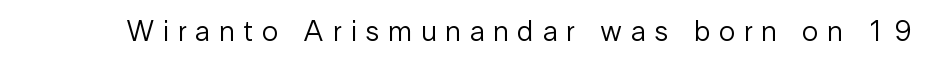
{"serif": "no", "italic": "no", "bold": "no", "weight": "regular", "width": "normal", "stroke_contrast": "low", "x_height": "medium", "monospaced": "no", "underline": "no", "letter_spacing": "wide", "letter_spacing_em": 0.31, "glyph_px": 29}
